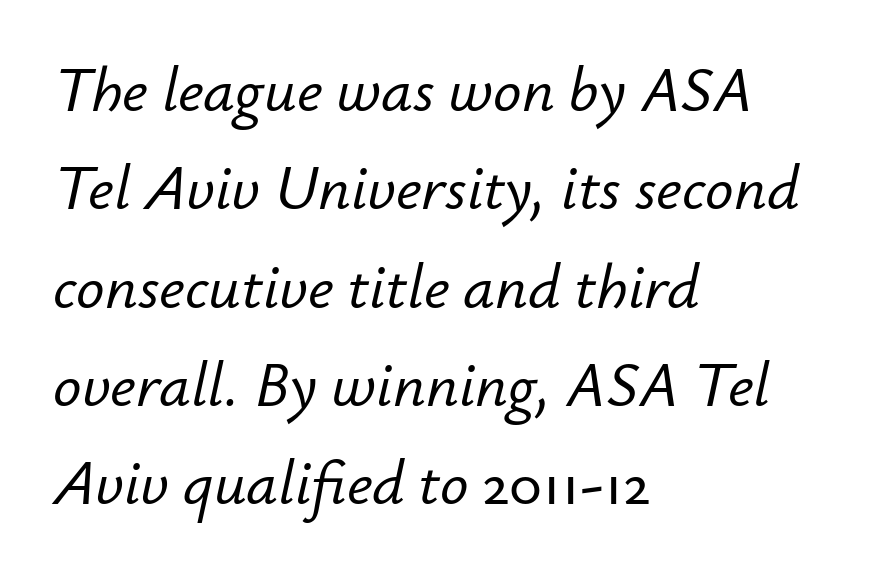
Q: Is the text italic (slanted)? A: Yes, it leans right by about 12 degrees.
Q: Is the text underlined? A: No.
Q: How is the paragraph aligned? A: Left-aligned.
Q: Is the spacing between letters normal or unusually wide? A: Normal.
Q: Is the spacing between lines tight, normal or loose? A: Normal.
Q: Width (condensed, normal, or wide)? A: Normal.
Q: Stroke contrast? A: Low.
Q: x-height? A: Small.
Q: Monospaced? A: No.
